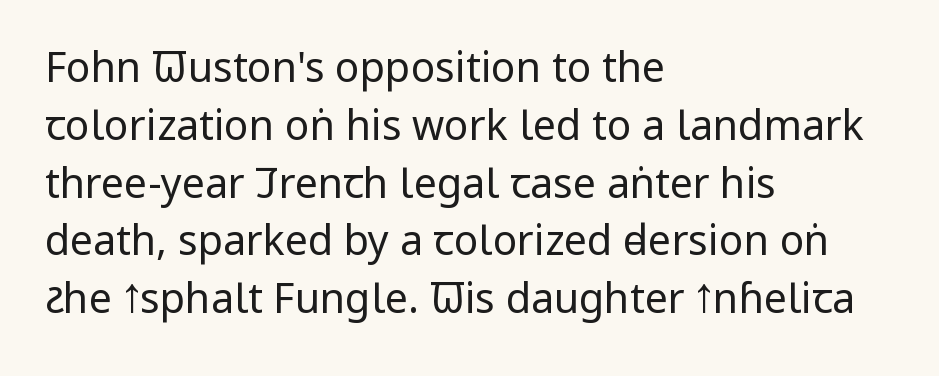
Q: Is the text bold? A: No.
Q: Is the text italic (slanted)? A: No, it is upright.
Q: Is the typeface a serif or a sans-serif typeface? A: Sans-serif.
Q: Is the text underlined? A: No.
Q: How is the paragraph aligned? A: Left-aligned.
Q: Is the spacing between letters normal or unusually wide? A: Normal.
Q: Is the spacing between lines tight, normal or loose? A: Normal.
Q: Width (condensed, normal, or wide)? A: Condensed.
Q: Stroke contrast? A: Low.
Q: x-height? A: Large.
Q: Monospaced? A: No.
